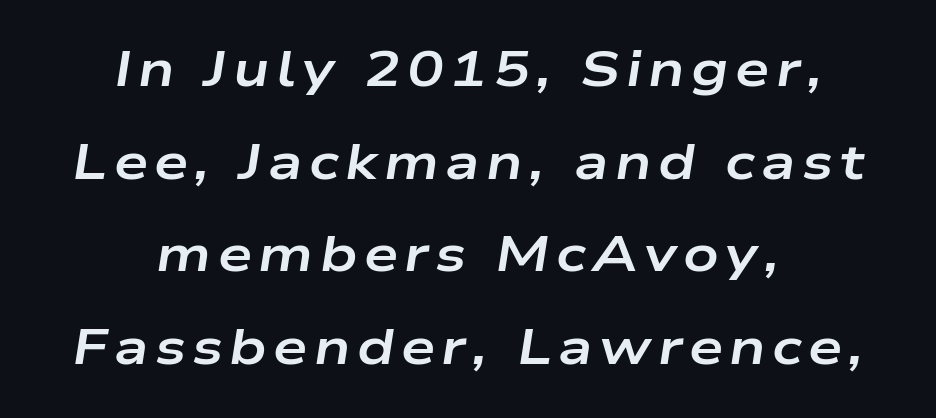
{"italic": "yes", "lean": "right", "slant_degrees": 9, "bold": "yes", "weight": "bold", "width": "wide", "stroke_contrast": "low", "x_height": "medium", "monospaced": "no", "underline": "no", "align": "center", "line_spacing_ratio": 1.89, "glyph_px": 49}
